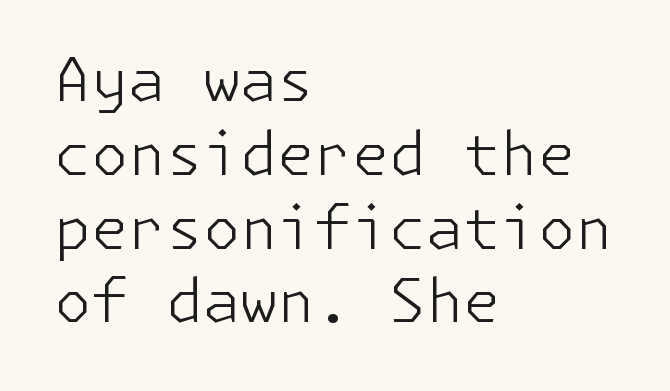
{"serif": "no", "italic": "no", "bold": "no", "weight": "light", "width": "normal", "stroke_contrast": "low", "x_height": "medium", "underline": "no", "align": "left", "line_spacing_ratio": 1.23, "letter_spacing": "normal", "letter_spacing_em": 0.0, "glyph_px": 60}
